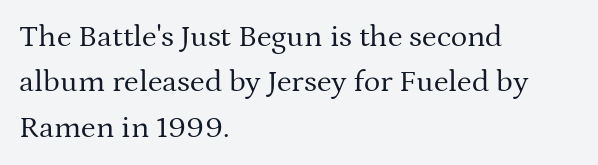
Q: Is the text bold? A: No.
Q: Is the text italic (slanted)? A: No, it is upright.
Q: Is the typeface a serif or a sans-serif typeface? A: Serif.
Q: Is the text underlined? A: No.
Q: How is the paragraph aligned? A: Left-aligned.
Q: Is the spacing between letters normal or unusually wide? A: Normal.
Q: Is the spacing between lines tight, normal or loose? A: Normal.
Q: Width (condensed, normal, or wide)? A: Normal.
Q: Stroke contrast? A: Medium.
Q: x-height? A: Medium.
Q: Monospaced? A: No.
